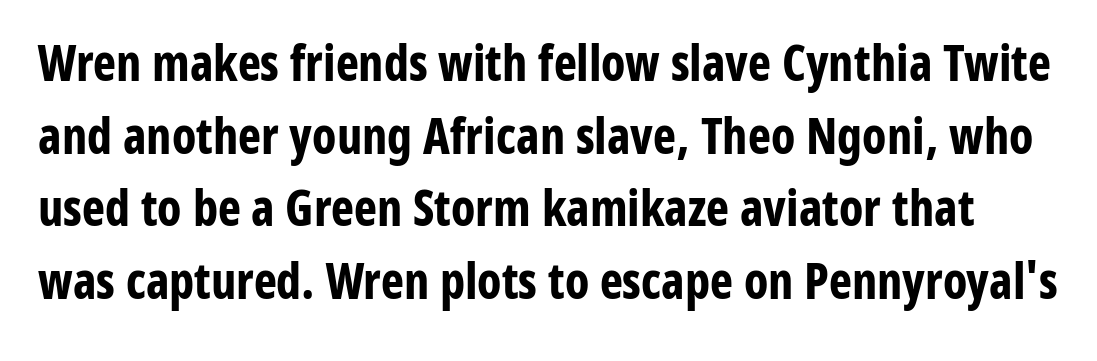
The designer went with a sans here, leaving each stem footless. The face used here has the dense, thick strokes of a bold. Underline: absent. Spacing verdict: proportional, widths tailored to each character. Words appear dense and cohesive because spacing is normal. Designer's note — italics off, roman on.
